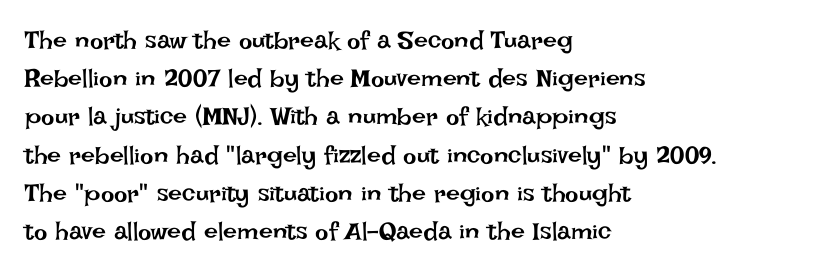
The image shows 25 px text type, upright; set left-aligned, normal line spacing (1.53x), normal letter spacing, not underlined.
